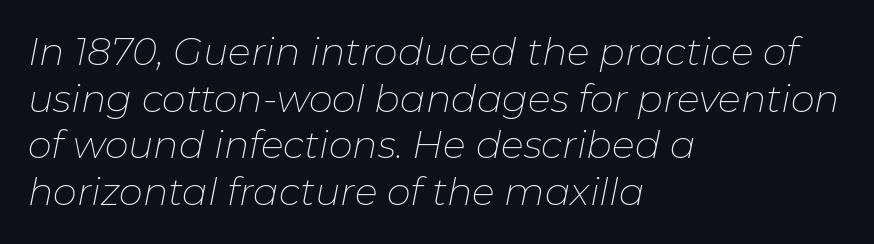
The image shows 38 px thin type, italic (leaning right); set left-aligned, line spacing 1.23x, normal letter spacing, not underlined; low stroke contrast and a medium x-height.
